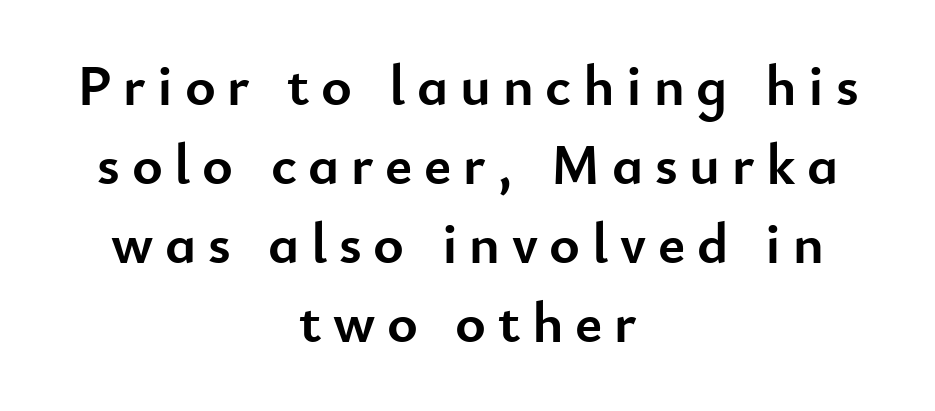
The image shows 58 px semibold sans-serif type, upright; set centered, normal line spacing (1.36x), unusually wide letter spacing (+0.2 em), not underlined; low stroke contrast and a small x-height.
